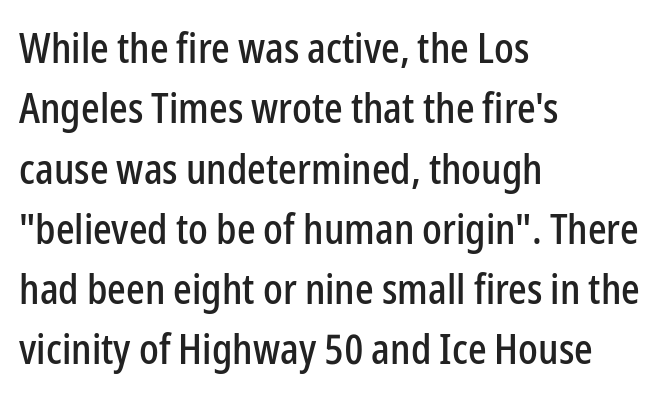
Inter-character spacing is left at the font's built-in metrics. I'd call this a sans setting — the letters go barefoot. Each line starts at the same left margin while the right side varies. The axis of the letterforms is exactly vertical. Any mark beneath the type? The region is blank. The passage shown is typed in a proportional face where columns would drift.
